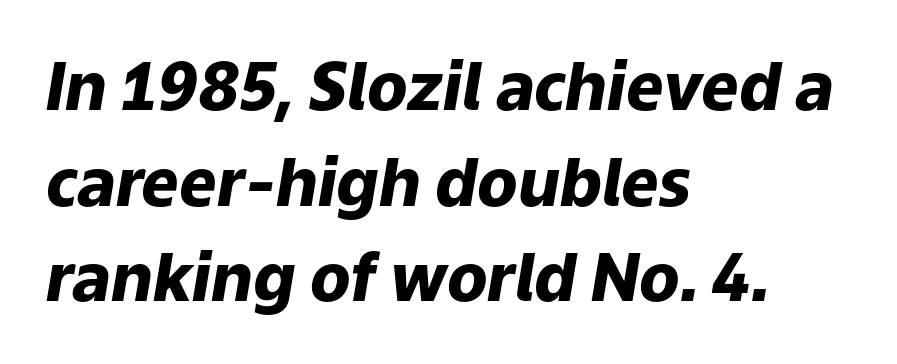
Teacher's note: observe the even left margin — that is flush-left alignment. The glyphs look as if they've been sheared to an angle. Heft: maximum for text — a bold. The area under the type is left untouched. This sample keeps an unexceptional amount of space between lines.
